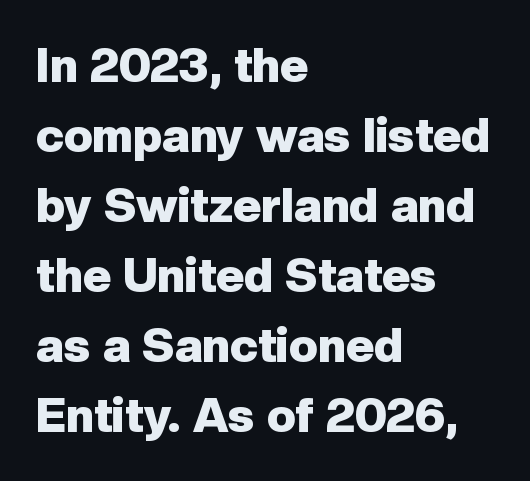
{"serif": "no", "italic": "no", "bold": "yes", "weight": "heavy", "width": "normal", "stroke_contrast": "low", "x_height": "medium", "monospaced": "no", "underline": "no", "align": "left", "line_spacing": "normal", "line_spacing_ratio": 1.46, "letter_spacing": "normal", "letter_spacing_em": 0.0, "glyph_px": 48}
